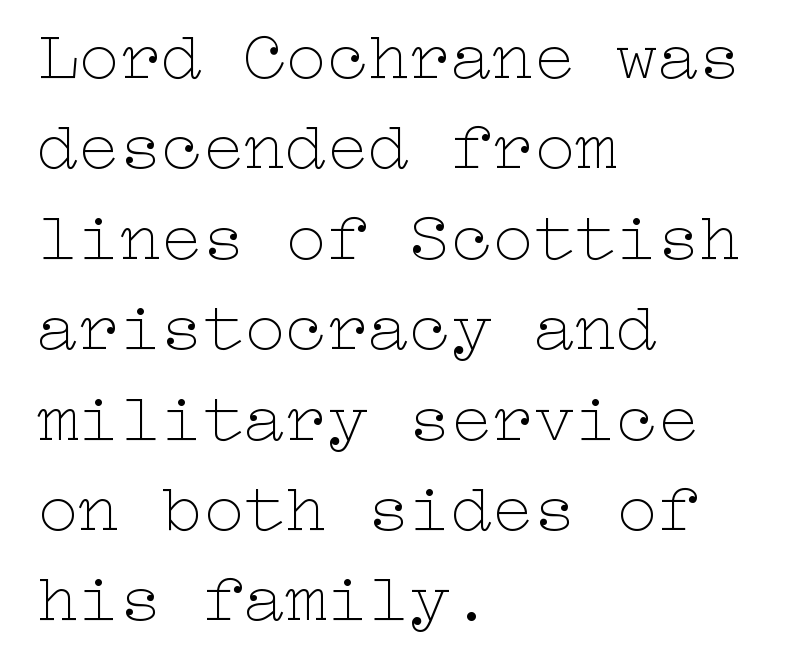
Vertical spacing — default. Rendered with straight, roman letterforms. Where is the straight margin? On the left. No chunkiness to these letters — they're not bold.
